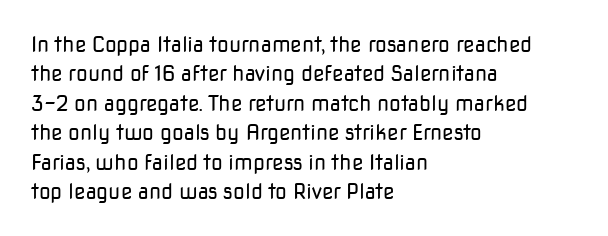
The image shows 21 px text type, upright; set left-aligned, normal line spacing (1.4x), normal letter spacing, not underlined.
